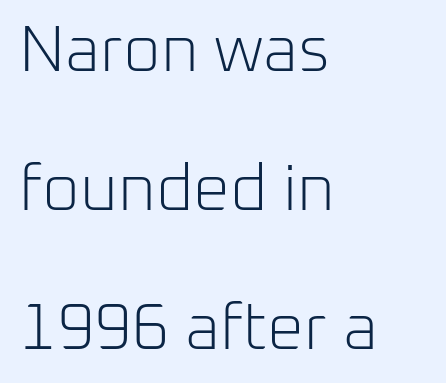
The space between consecutive lines is lavish. Each row of text sits above clean, open space. Character widths vary here, with narrow letters taking less room than wide ones. Does extra space separate the letters? No, they use regular spacing.
